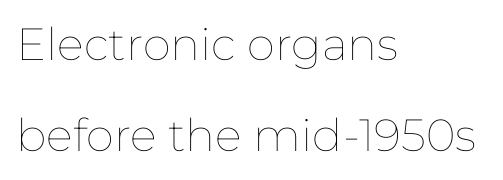
The image shows 45 px thin type, upright; set left-aligned, loose line spacing (2.03x), normal letter spacing, not underlined; low stroke contrast and a medium x-height.
